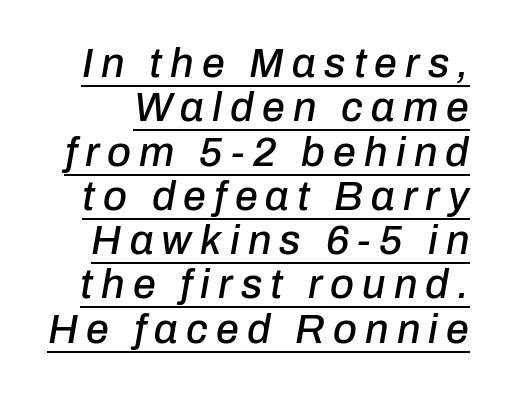
The gaps between neighbouring characters are conspicuously large. The letters advance in unequal steps, a hallmark of proportional type. Line spacing here is tight. Does a line run under the words? Yes, clearly. This sample uses an oblique cut, with every glyph tilted off the vertical.
